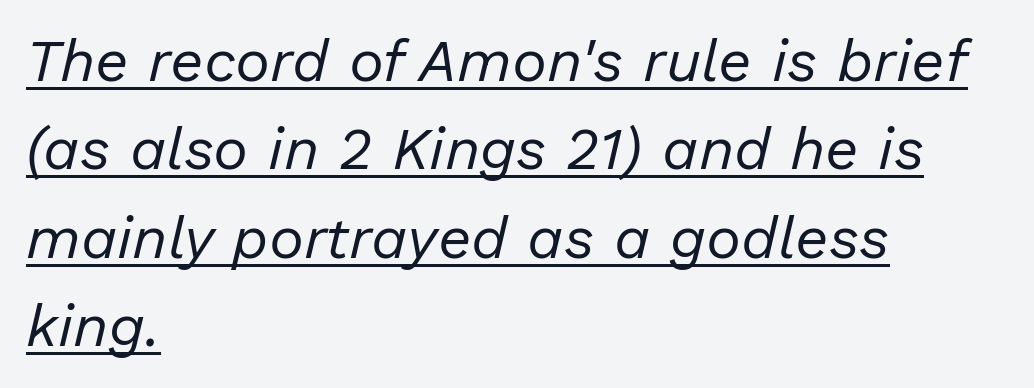
Interline gaps are of average width in this sample. The letters sit at their default tracking, neither squeezed nor spread. Caption: multi-line text, flush left, ragged right. Is there an underline? Yes — a line sits under the letters.
